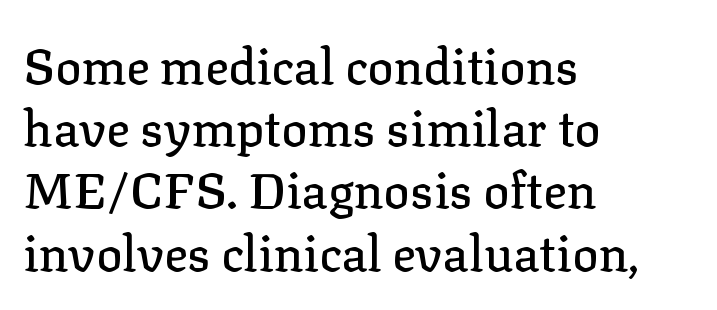
The image shows 49 px serif type, upright; set left-aligned, normal line spacing (1.27x), normal letter spacing, not underlined; low stroke contrast and a medium x-height.
